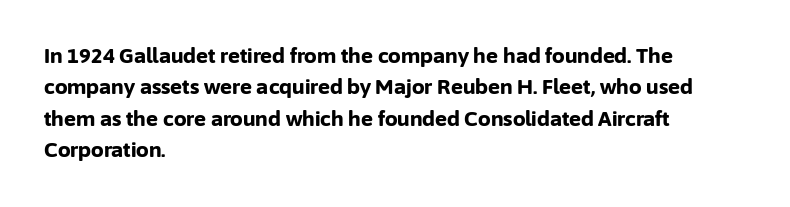
Ascenders rise straight up at ninety degrees. Just letters on the line, the space beneath them empty. Normally led — the rows are evenly, conventionally spaced. Here the glyphs are tracked normally, forming tight word shapes. The characters look thick and weighty, a clear bold.
